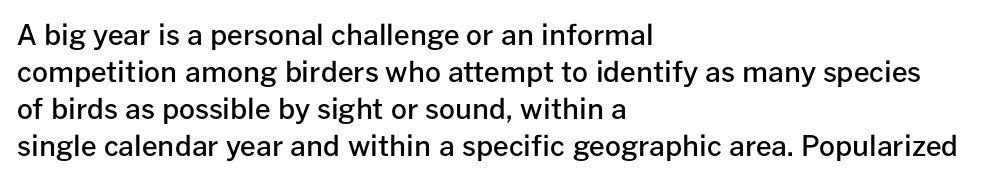
{"serif": "no", "italic": "no", "bold": "semi", "weight": "semibold", "width": "normal", "stroke_contrast": "low", "x_height": "medium", "monospaced": "no", "underline": "no", "align": "left", "line_spacing": "normal", "line_spacing_ratio": 1.32, "letter_spacing": "normal", "letter_spacing_em": 0.0, "glyph_px": 28}
